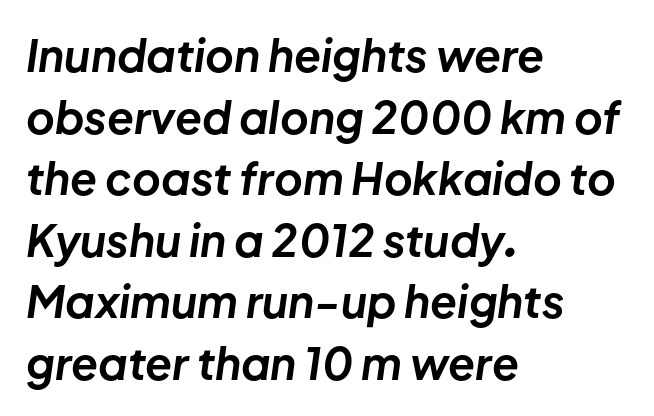
The image shows 44 px bold type, italic (leaning right); set left-aligned, normal line spacing (1.4x), normal letter spacing, not underlined; low stroke contrast and a medium x-height.
